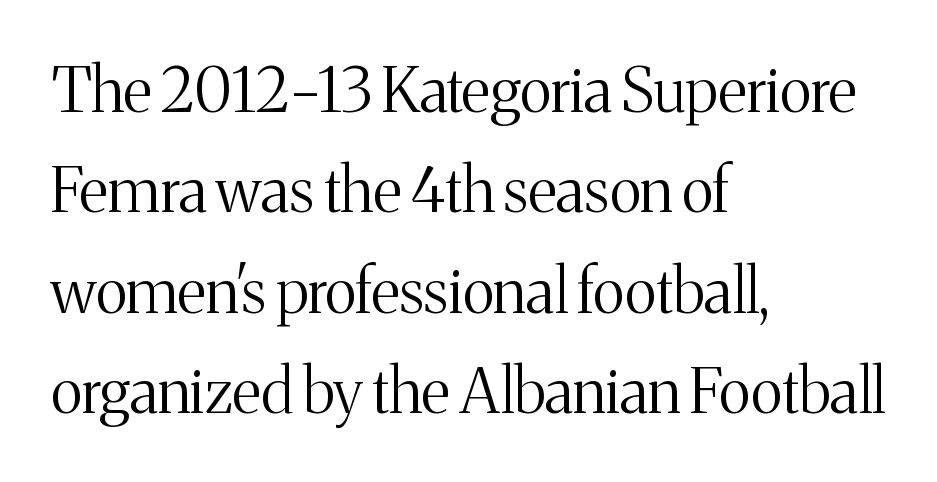
Q: Is the text bold? A: No.
Q: Is the text italic (slanted)? A: No, it is upright.
Q: Is the typeface a serif or a sans-serif typeface? A: Serif.
Q: Is the text underlined? A: No.
Q: How is the paragraph aligned? A: Left-aligned.
Q: Is the spacing between letters normal or unusually wide? A: Normal.
Q: Is the spacing between lines tight, normal or loose? A: Normal.
Q: Width (condensed, normal, or wide)? A: Normal.
Q: Stroke contrast? A: Medium.
Q: x-height? A: Medium.
Q: Monospaced? A: No.
